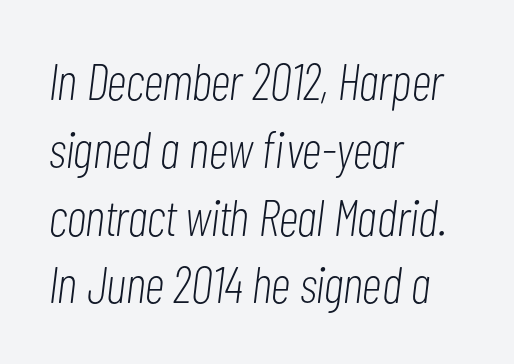
The rag falls on the right side of this text block. The passage shown leans; its letterforms are oblique. Weight: in the light-to-regular range. The gap between lines stays unmarked. These lines sit exactly where default settings would place them. The face used here is proportionally spaced, like ordinary book or web type.
